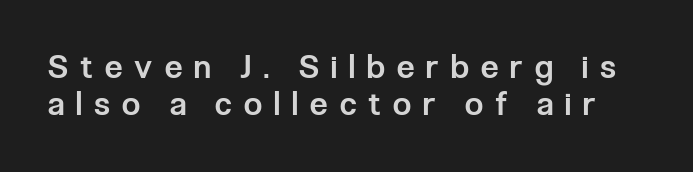
The image shows 32 px semibold, condensed sans-serif type, upright; set line spacing 1.17x, unusually wide letter spacing (+0.38 em), not underlined; low stroke contrast and a medium x-height.
